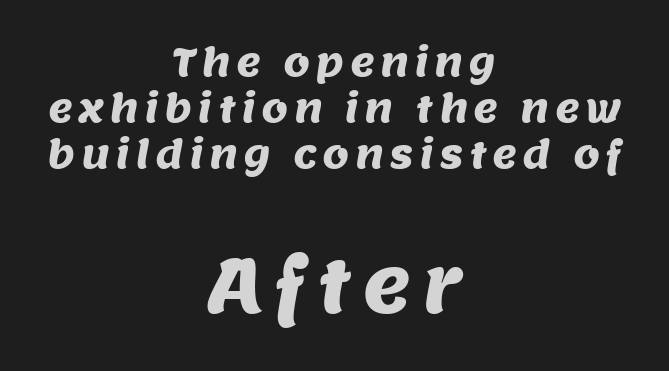
Q: Is the typeface a serif or a sans-serif typeface? A: Sans-serif.
Q: Is the text underlined? A: No.
Q: How is the paragraph aligned? A: Centered.
Q: Which block of text is set in a larger size, the first (top) or the second (bottom)? A: The second (bottom) one.
Q: Width (condensed, normal, or wide)? A: Normal.
Q: Stroke contrast? A: Medium.
Q: x-height? A: Large.
Q: Monospaced? A: No.
